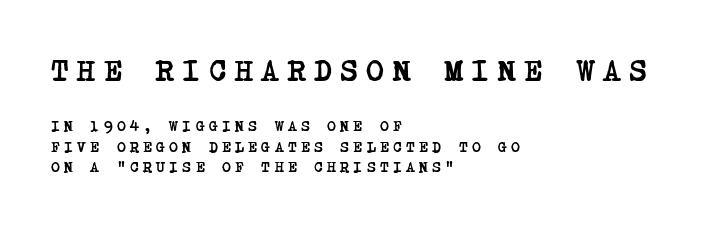
The image shows 30 px semibold, condensed serif type; set left-aligned, normal line spacing (1.37x), unusually wide letter spacing (+0.29 em), not underlined; the first (top) block is 2.0x larger; low stroke contrast and a large x-height.
